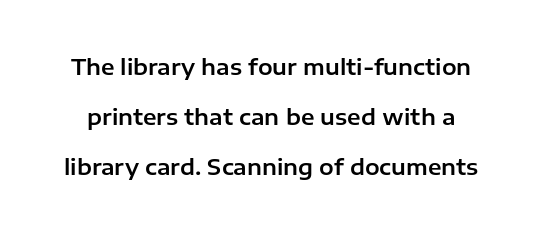
Q: Is the text italic (slanted)? A: No, it is upright.
Q: Is the text underlined? A: No.
Q: Is the spacing between letters normal or unusually wide? A: Normal.
Q: Is the spacing between lines tight, normal or loose? A: Loose.
